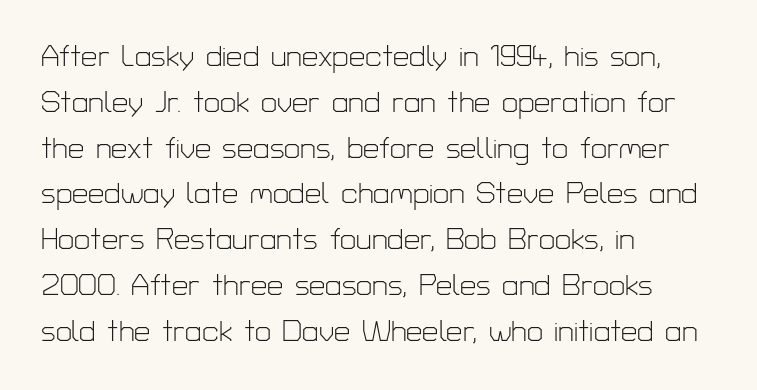
A typesetter would call this proportional, since set widths differ per character. This sample keeps an unexceptional amount of space between lines. The face used here is rendered with its standard letterfit. Where is the straight margin? On the left. The typeface chosen for these lines omits serifs. Unbolded letterforms with no extra heft.
